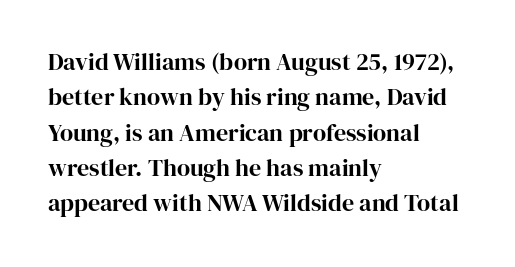
{"italic": "no", "underline": "no", "align": "left", "line_spacing": "normal", "line_spacing_ratio": 1.47, "letter_spacing": "normal", "letter_spacing_em": 0.0, "glyph_px": 24}
